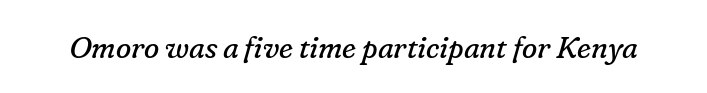
The image shows 31 px regular-weight serif type, italic (leaning right); set normal letter spacing, not underlined; low stroke contrast and a small x-height.
